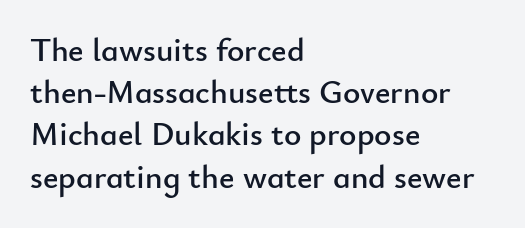
Quick note: underline off. Proportional: the letters do not fall into vertical columns. A sans-serif font was chosen for this passage. Do the letters lean? They stand straight. Regular leading. Line starts are locked; line ends wander.
